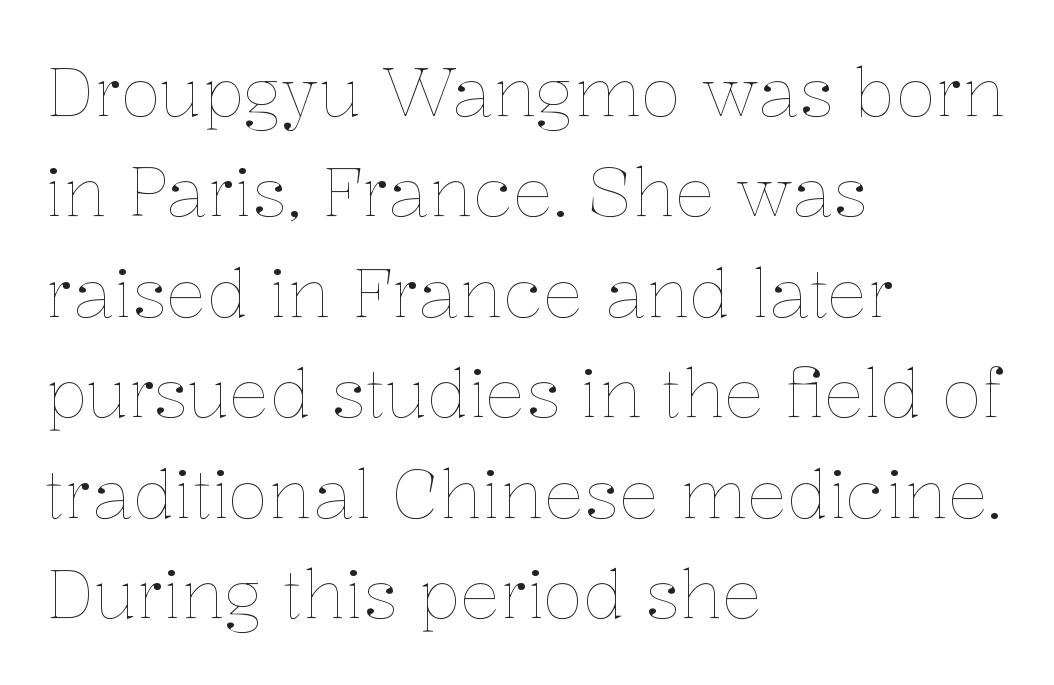
The image shows 67 px thin type, upright; set left-aligned, normal line spacing (1.5x), normal letter spacing, not underlined; low stroke contrast and a medium x-height.
